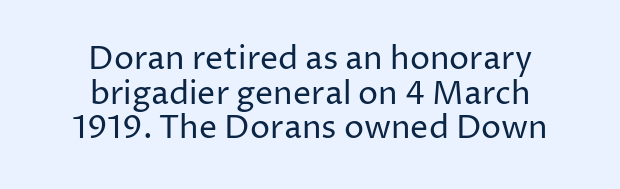
{"serif": "no", "italic": "no", "bold": "no", "weight": "regular", "width": "normal", "stroke_contrast": "low", "x_height": "medium", "monospaced": "no", "underline": "no", "align": "center", "line_spacing": "tight", "line_spacing_ratio": 1.08, "letter_spacing": "normal", "letter_spacing_em": 0.0, "glyph_px": 32}
